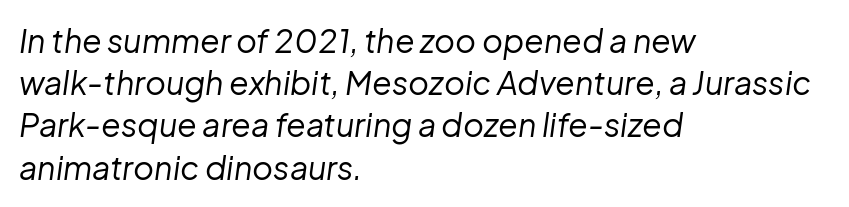
The image shows 32 px regular-weight type, italic (leaning right); set left-aligned, normal line spacing (1.32x), normal letter spacing, not underlined; low stroke contrast and a medium x-height.
